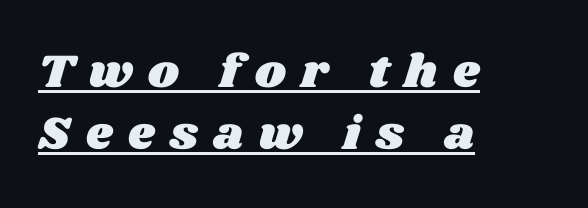
The image shows 47 px wide type; set left-aligned, normal line spacing (1.31x), unusually wide letter spacing (+0.33 em), underlined; medium stroke contrast and a large x-height.
